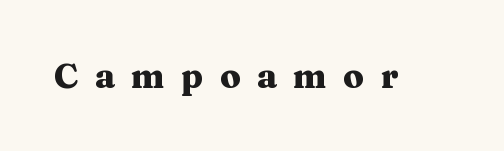
The image shows 34 px heavy, wide serif type, upright; set unusually wide letter spacing (+0.48 em), not underlined; medium stroke contrast and a medium x-height.
